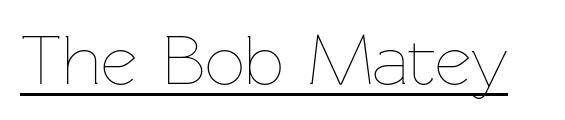
Q: Is the text bold? A: No.
Q: Is the text italic (slanted)? A: No, it is upright.
Q: Is the text underlined? A: Yes.
Q: Is the spacing between letters normal or unusually wide? A: Normal.
Q: Width (condensed, normal, or wide)? A: Normal.
Q: Stroke contrast? A: Low.
Q: x-height? A: Medium.
Q: Monospaced? A: No.
